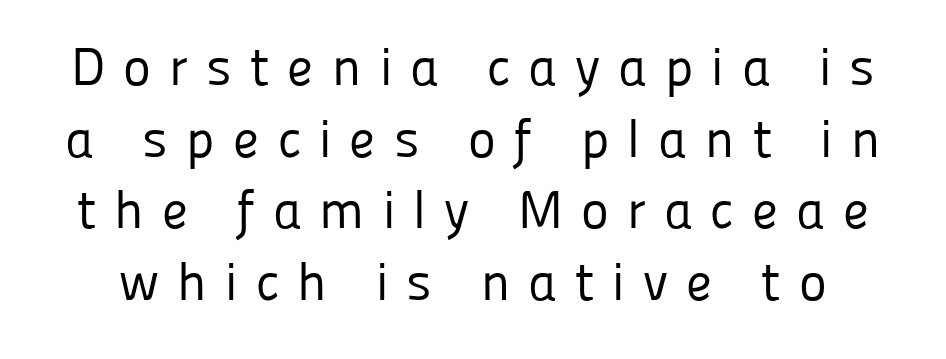
These lines are rendered in a variable-pitch font. These lines sit exactly where default settings would place them. Check under the words: just untouched page. Unlike a traditional serif, this face leaves its strokes unadorned. Posture: upright roman.
